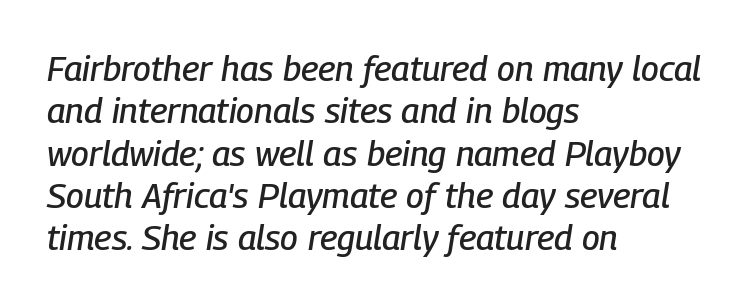
Any mark beneath the type? The region is blank. Short note: letters normally spaced. Each line starts at the same left margin while the right side varies. Here the designer chose a conventional face with non-uniform glyph widths.
